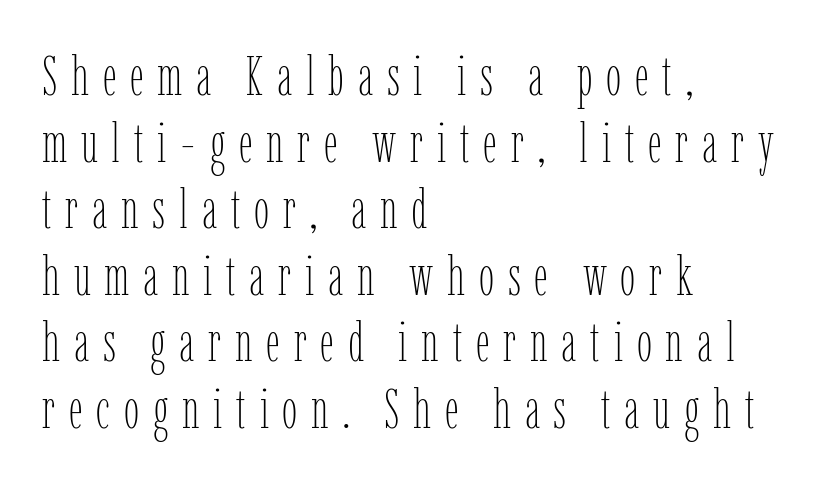
The image shows 55 px thin, condensed type, upright; set left-aligned, line spacing 1.21x, unusually wide letter spacing (+0.25 em), not underlined; low stroke contrast and a medium x-height.
